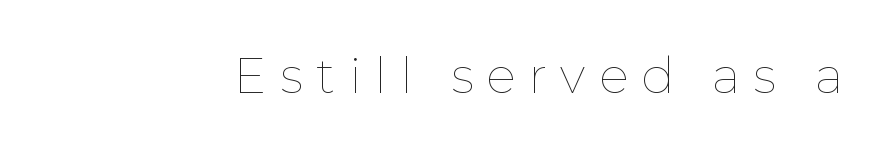
Unlike italic type, these characters show no tilt at all. Stroke mass is kept to a normal reading level or below. Looks like regular typesetting: each glyph gets only the width it needs. Glance below the letters and you will spot only blank space. The tracking reads as deliberately expanded to a designer's eye.
